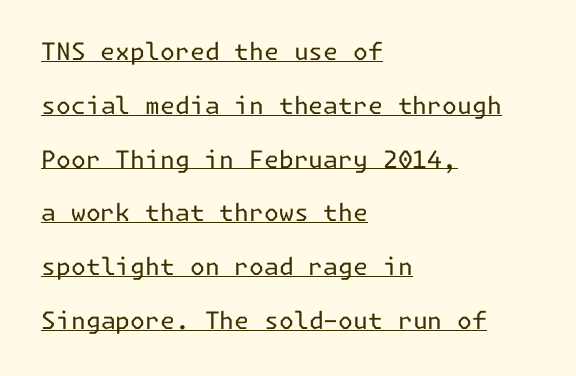
In terms of leading, this rendering errs on the spacious side. Heft: none added — not bold. The gaps between neighbouring characters are ordinary and unremarkable. Every row of glyphs begins at an identical x-position on the left.
